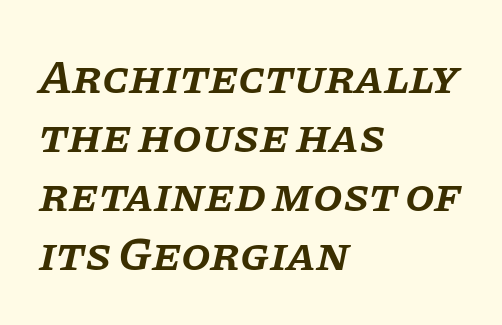
{"serif": "yes", "italic": "yes", "lean": "right", "slant_degrees": 11, "bold": "semi", "weight": "semibold", "width": "normal", "stroke_contrast": "low", "x_height": "large", "monospaced": "no", "underline": "no", "align": "left", "line_spacing_ratio": 1.23, "letter_spacing": "normal", "letter_spacing_em": 0.0, "glyph_px": 48}
